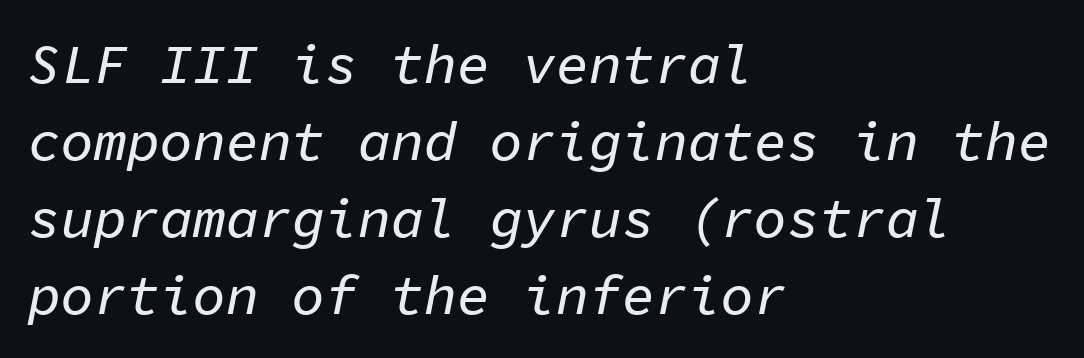
Q: Is the text italic (slanted)? A: Yes, it leans right by about 11 degrees.
Q: Is the text underlined? A: No.
Q: How is the paragraph aligned? A: Left-aligned.
Q: Is the spacing between letters normal or unusually wide? A: Normal.
Q: Is the spacing between lines tight, normal or loose? A: Normal.
Q: Width (condensed, normal, or wide)? A: Normal.
Q: Stroke contrast? A: Low.
Q: x-height? A: Medium.
Q: Monospaced? A: Yes.
